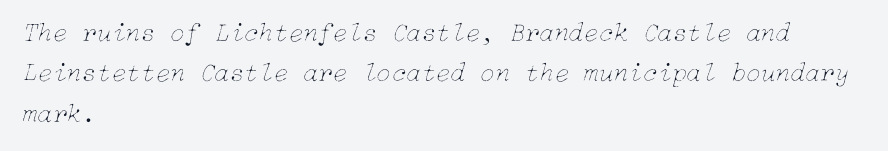
Q: Is the text bold? A: No.
Q: Is the text italic (slanted)? A: Yes, it leans right by about 15 degrees.
Q: Is the text underlined? A: No.
Q: How is the paragraph aligned? A: Left-aligned.
Q: Is the spacing between letters normal or unusually wide? A: Normal.
Q: Is the spacing between lines tight, normal or loose? A: Normal.
